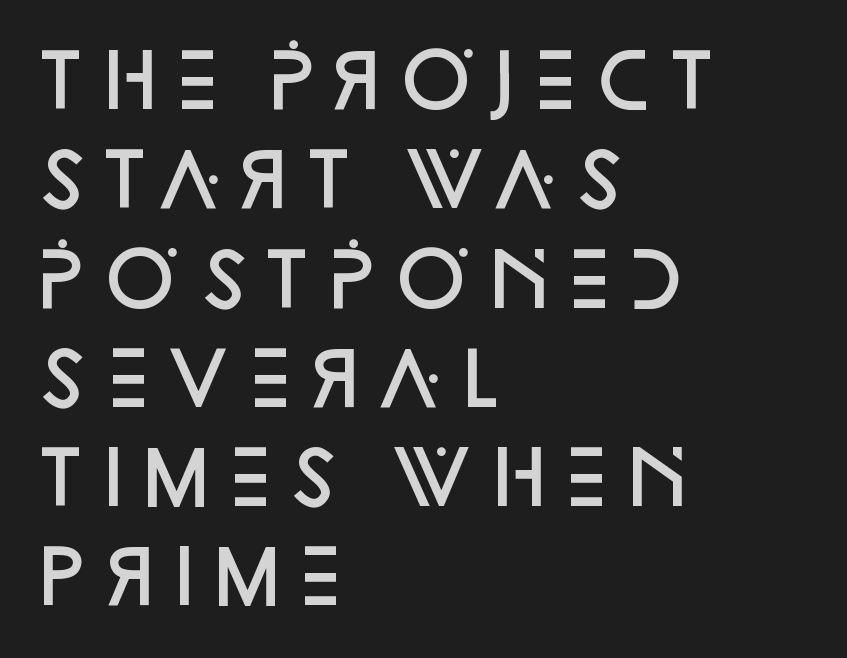
The image shows 73 px semibold sans-serif type, upright; set left-aligned, normal line spacing (1.36x), normal letter spacing, not underlined; low stroke contrast and a large x-height.
